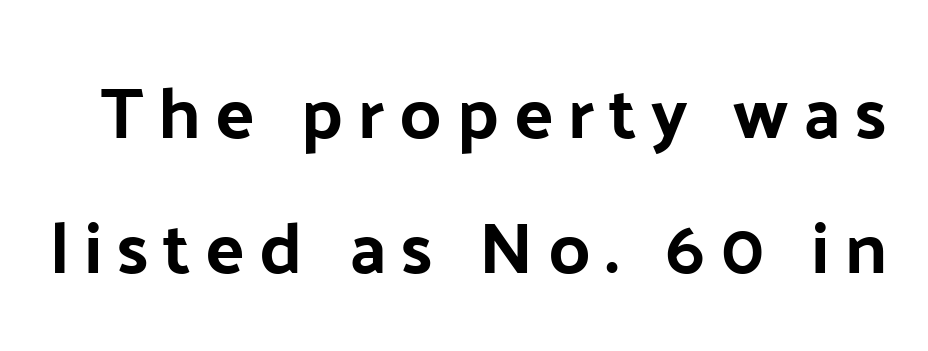
{"serif": "no", "italic": "no", "bold": "yes", "weight": "bold", "width": "normal", "stroke_contrast": "low", "x_height": "medium", "monospaced": "no", "underline": "no", "line_spacing_ratio": 1.85, "letter_spacing": "wide", "letter_spacing_em": 0.2, "glyph_px": 73}
